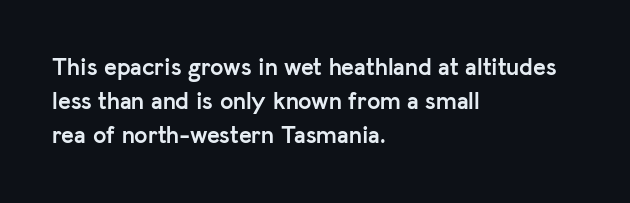
The image shows 24 px bold type, upright; set left-aligned, normal line spacing (1.42x), normal letter spacing, not underlined.
